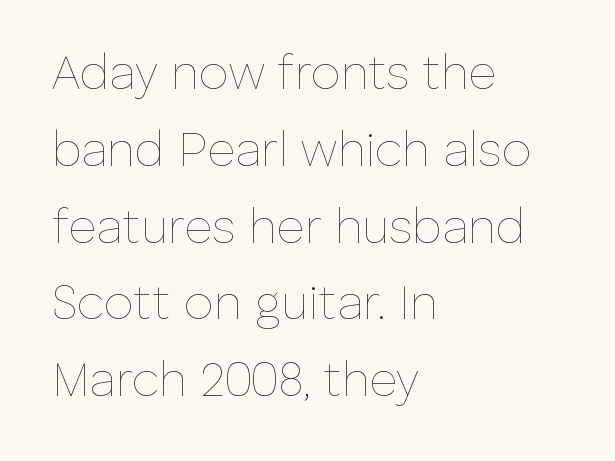
{"italic": "no", "bold": "no", "weight": "thin", "width": "normal", "stroke_contrast": "low", "x_height": "medium", "monospaced": "no", "underline": "no", "align": "left", "line_spacing": "normal", "line_spacing_ratio": 1.6, "letter_spacing": "normal", "letter_spacing_em": 0.0, "glyph_px": 48}
